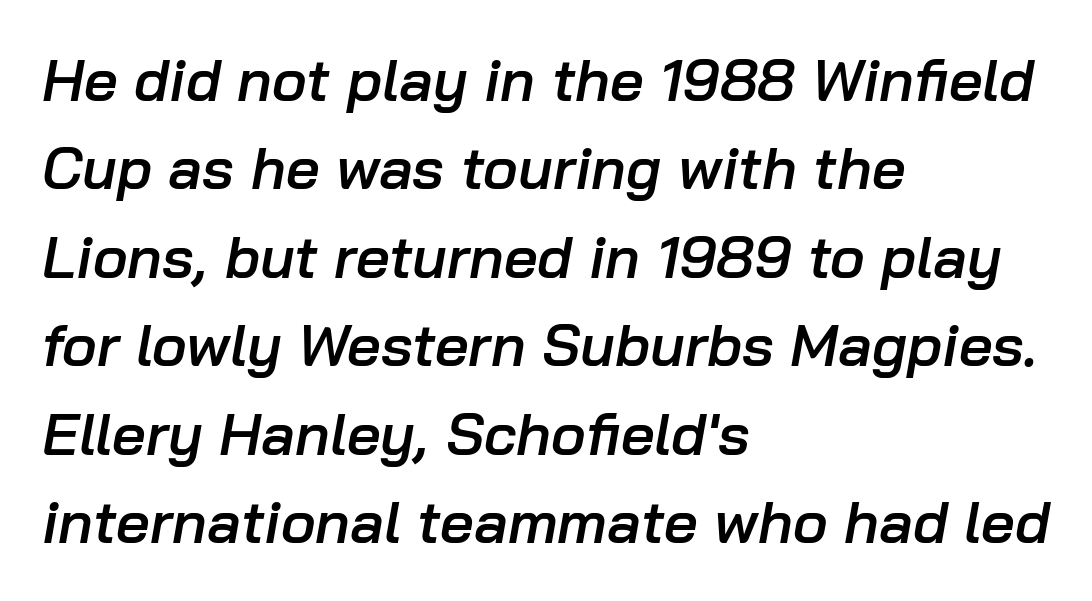
Typeset ragged right — the left edge is the straight one. Would a proofreader flag this as italicized? Yes. Regarding leading, the lines here are spaced in the standard way. Has an underline been added? It has not. These lines are rendered in a variable-pitch font.
